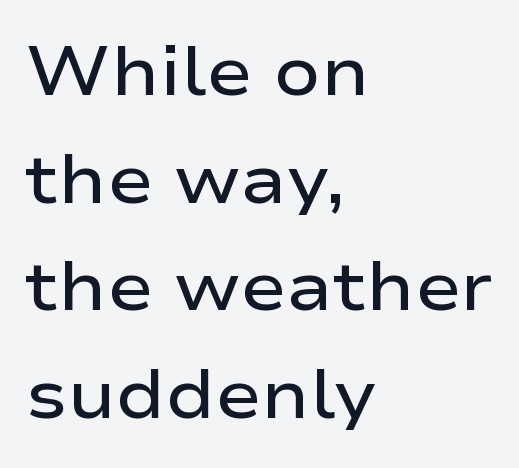
{"serif": "no", "italic": "no", "bold": "semi", "weight": "semibold", "width": "wide", "stroke_contrast": "low", "x_height": "medium", "monospaced": "no", "underline": "no", "align": "left", "line_spacing": "normal", "line_spacing_ratio": 1.56, "letter_spacing": "normal", "letter_spacing_em": 0.0, "glyph_px": 69}
